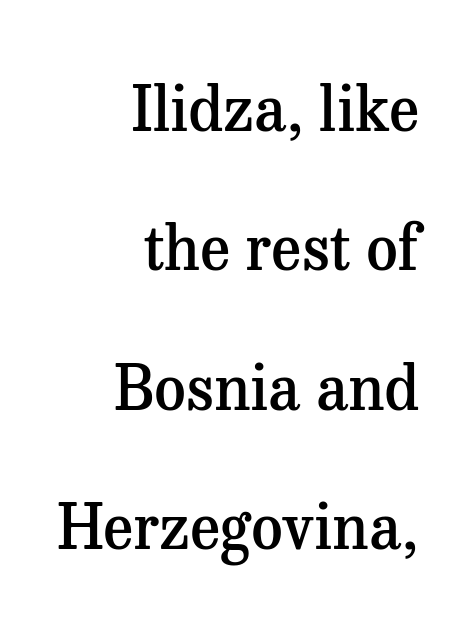
{"serif": "yes", "italic": "no", "bold": "semi", "weight": "semibold", "width": "normal", "stroke_contrast": "medium", "x_height": "medium", "monospaced": "no", "underline": "no", "align": "right", "line_spacing": "loose", "line_spacing_ratio": 2.25, "letter_spacing": "normal", "letter_spacing_em": 0.0, "glyph_px": 62}
